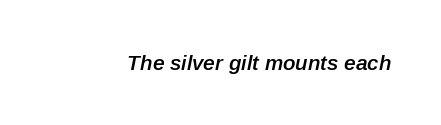
{"italic": "yes", "lean": "right", "slant_degrees": 12, "bold": "semi", "underline": "no", "letter_spacing": "normal", "letter_spacing_em": 0.0, "glyph_px": 21}
